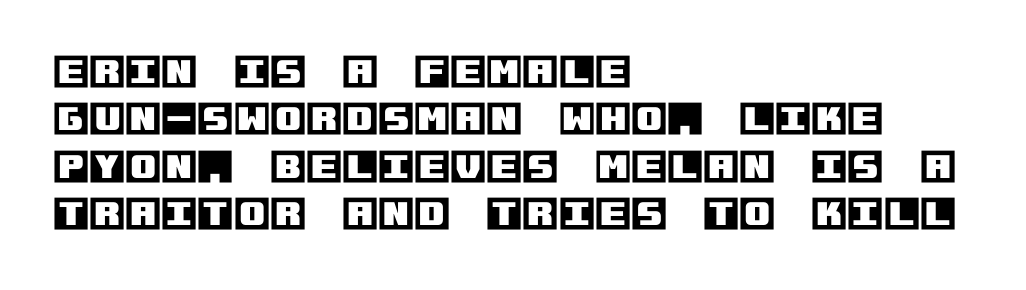
The image shows 37 px text type, upright; set left-aligned, normal line spacing (1.28x), normal letter spacing, not underlined; a large x-height.
